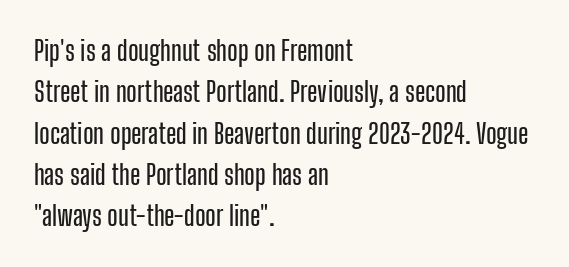
Q: Is the text italic (slanted)? A: No, it is upright.
Q: Is the text underlined? A: No.
Q: How is the paragraph aligned? A: Left-aligned.
Q: Is the spacing between letters normal or unusually wide? A: Normal.
Q: Is the spacing between lines tight, normal or loose? A: Normal.
